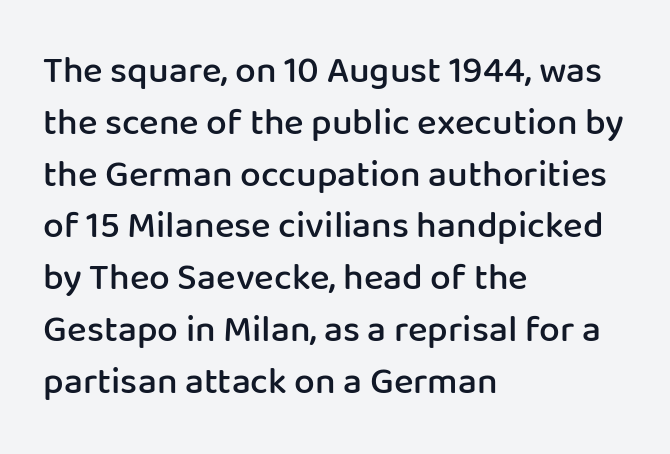
The passage shown stacks its lines at a standard gap. Horizontal alignment here is leftward, the default for most running prose. Descenders are the only things crossing below the line. These lines carry some extra weight — a demibold, not a full bold. These lines are rendered in a variable-pitch font.
